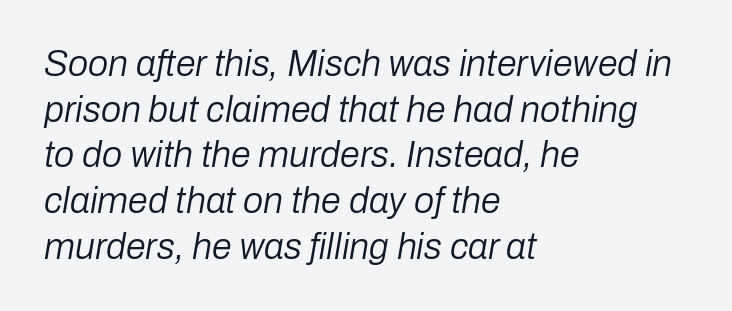
{"italic": "yes", "lean": "right", "slant_degrees": 10, "bold": "no", "weight": "regular", "width": "normal", "stroke_contrast": "low", "x_height": "medium", "monospaced": "no", "underline": "no", "align": "left", "line_spacing": "normal", "line_spacing_ratio": 1.27, "letter_spacing": "normal", "letter_spacing_em": 0.0, "glyph_px": 36}
